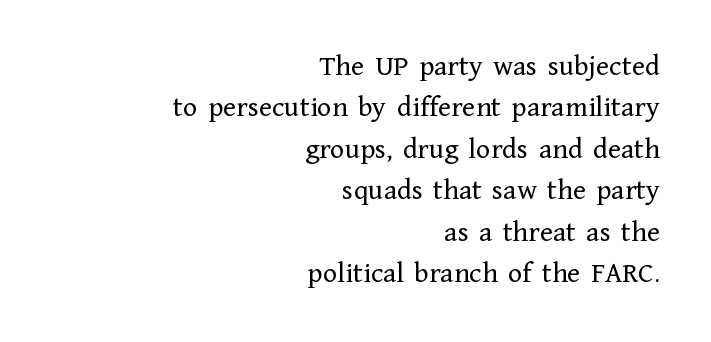
Designer's note — italics off, roman on. The baseline area is clear. Short and long lines alike share a common ending point at right. Stroke thickness stays within the range of a standard reading face or lighter. Words appear dense and cohesive because spacing is normal. The letters carry serifs — small finishing strokes at the ends of their stems.
